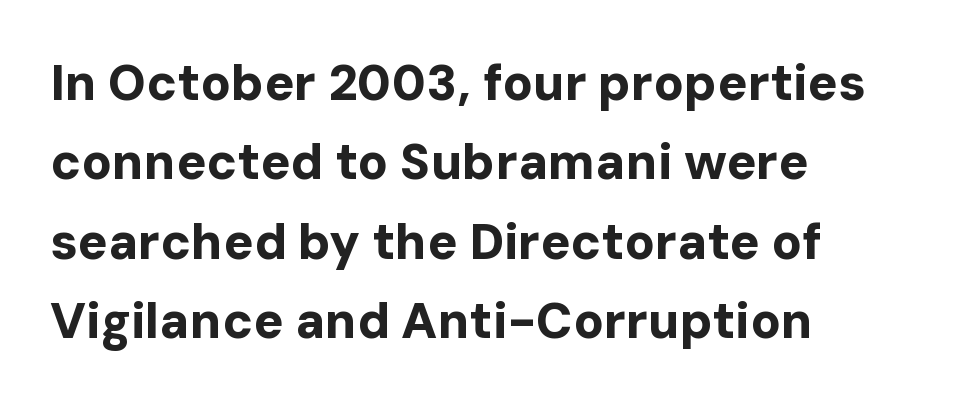
Every row of glyphs begins at an identical x-position on the left. Italic? Not at all — the glyphs are vertical. Is there much room between lines? A standard amount, neither cramped nor airy. Check under the words: just untouched page. Do the characters align in a grid? No, the font is proportional. Does the type have serifs? No, each stem ends abruptly.
